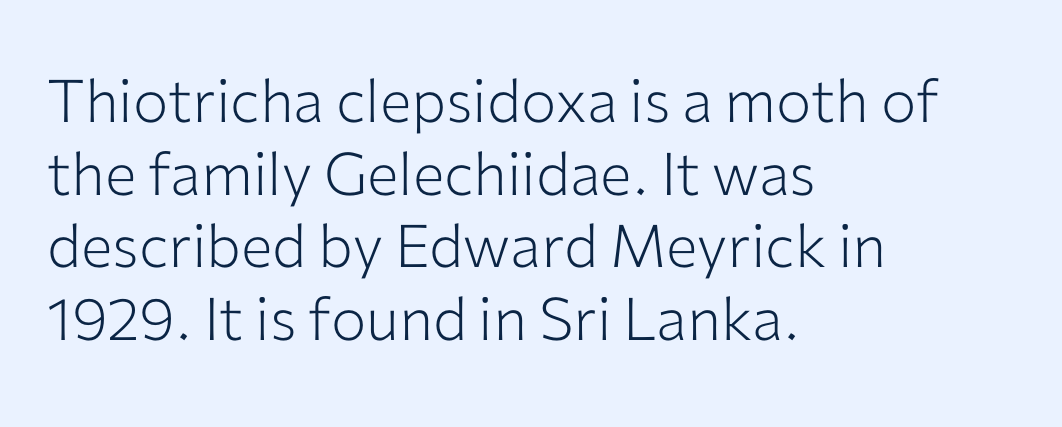
The area under the type is left untouched. Here the glyphs are tracked normally, forming tight word shapes. The rendering shows plain stroke endings on the letterforms — a sans-serif design. The compositor pushed each line to the left boundary. You could not count columns in this text — the font is proportionally spaced. Each stroke keeps to a modest, everyday thickness or less.
